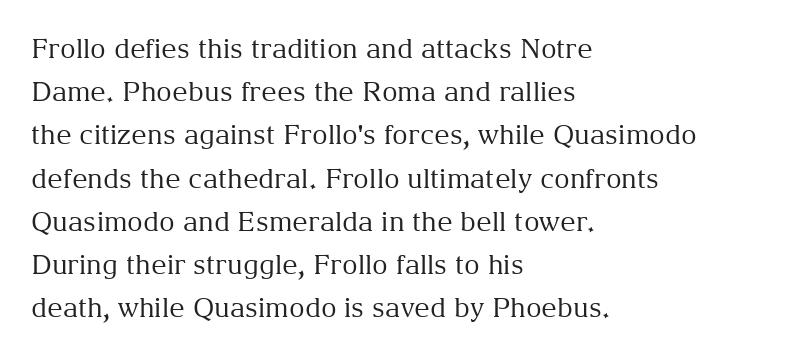
Posture: straight, roman, zero tilt. Notice how descenders clear the ascenders below comfortably — that's standard leading. Visually the block forms a straight wall on the left and a jagged coastline on the right. Descenders hang freely into open space. The type is set solid horizontally, with unmodified tracking. Heft: none added — not bold.
